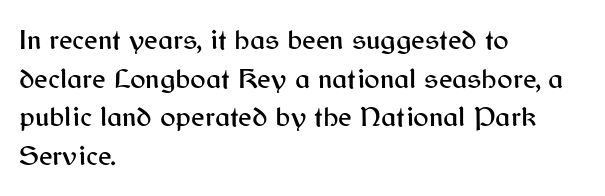
Q: Is the text italic (slanted)? A: No, it is upright.
Q: Is the typeface a serif or a sans-serif typeface? A: Sans-serif.
Q: Is the text underlined? A: No.
Q: How is the paragraph aligned? A: Left-aligned.
Q: Is the spacing between letters normal or unusually wide? A: Normal.
Q: Is the spacing between lines tight, normal or loose? A: Normal.
Q: Width (condensed, normal, or wide)? A: Normal.
Q: Stroke contrast? A: Medium.
Q: x-height? A: Medium.
Q: Monospaced? A: No.
